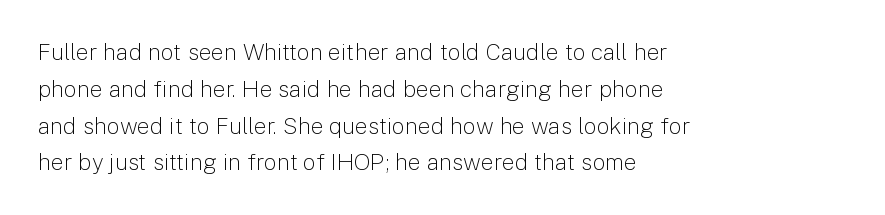
Q: Is the text bold? A: No.
Q: Is the text italic (slanted)? A: No, it is upright.
Q: Is the text underlined? A: No.
Q: How is the paragraph aligned? A: Left-aligned.
Q: Is the spacing between letters normal or unusually wide? A: Normal.
Q: Is the spacing between lines tight, normal or loose? A: Normal.
